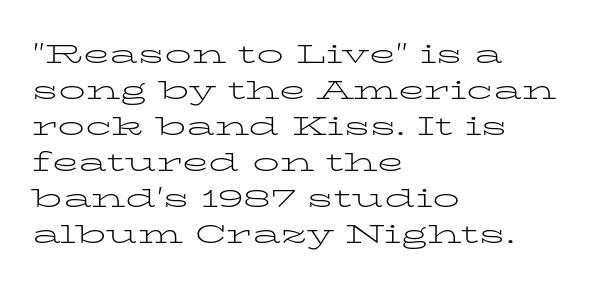
{"italic": "no", "bold": "no", "underline": "no", "align": "left", "line_spacing": "normal", "line_spacing_ratio": 1.33, "letter_spacing": "normal", "letter_spacing_em": 0.0, "glyph_px": 27}
